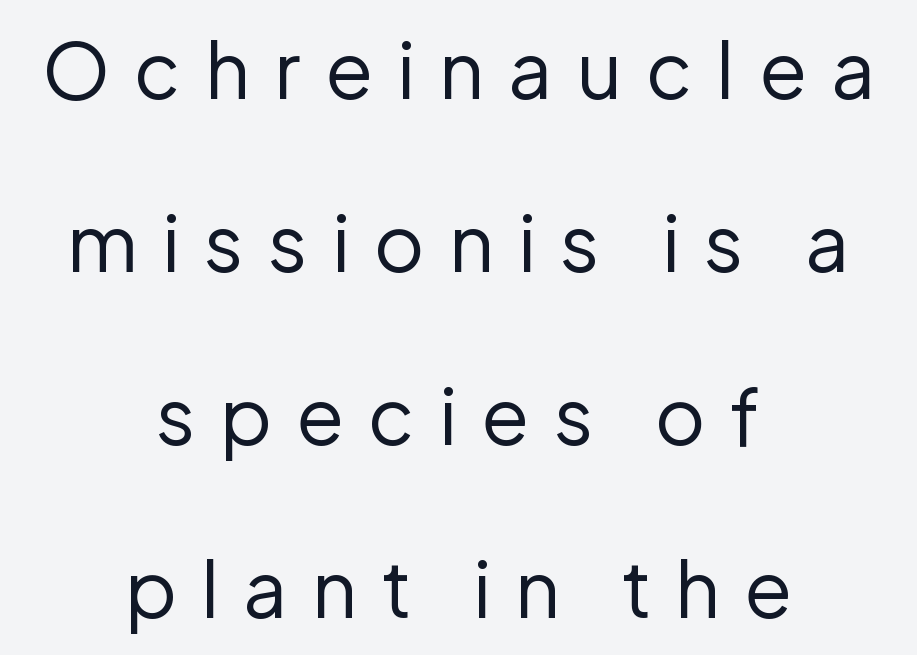
Caption: multi-line text, centered on the measure. The passage shown is not bold in any degree. Varying glyph widths throughout — classic text-font behaviour. Tracking value appears strongly positive — letters spread wide.
